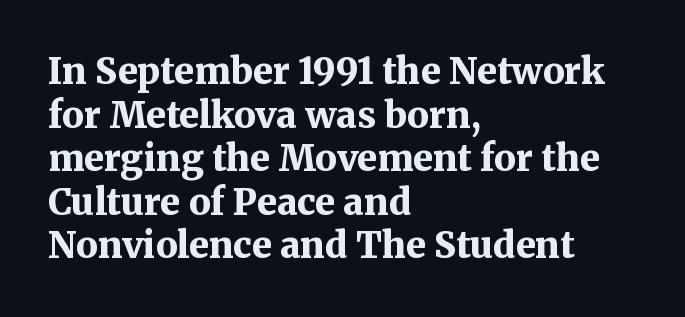
Q: Is the text bold? A: Yes.
Q: Is the text italic (slanted)? A: No, it is upright.
Q: Is the typeface a serif or a sans-serif typeface? A: Serif.
Q: Is the text underlined? A: No.
Q: How is the paragraph aligned? A: Left-aligned.
Q: Is the spacing between letters normal or unusually wide? A: Normal.
Q: Width (condensed, normal, or wide)? A: Normal.
Q: Stroke contrast? A: Medium.
Q: x-height? A: Medium.
Q: Monospaced? A: No.
